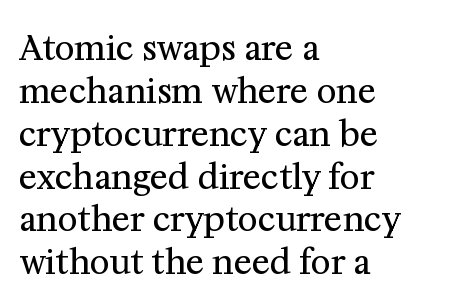
{"serif": "yes", "italic": "no", "bold": "no", "weight": "regular", "width": "normal", "stroke_contrast": "medium", "x_height": "medium", "monospaced": "no", "underline": "no", "align": "left", "line_spacing": "normal", "line_spacing_ratio": 1.26, "letter_spacing": "normal", "letter_spacing_em": 0.0, "glyph_px": 34}
